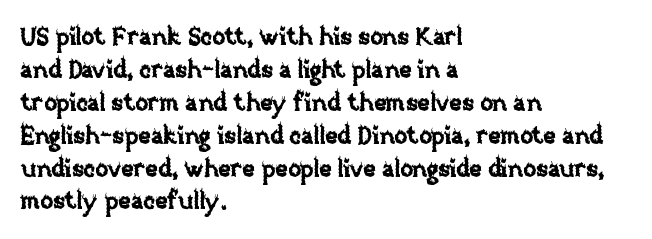
Q: Is the text italic (slanted)? A: No, it is upright.
Q: Is the text underlined? A: No.
Q: How is the paragraph aligned? A: Left-aligned.
Q: Is the spacing between letters normal or unusually wide? A: Normal.
Q: Is the spacing between lines tight, normal or loose? A: Normal.
